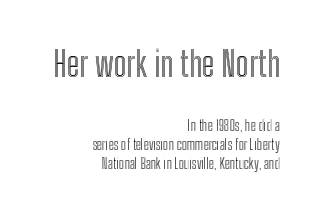
The image shows 34 px condensed type, upright; set right-aligned, normal line spacing (1.37x), normal letter spacing, not underlined; the first (top) block is 2.43x larger; a medium x-height.
